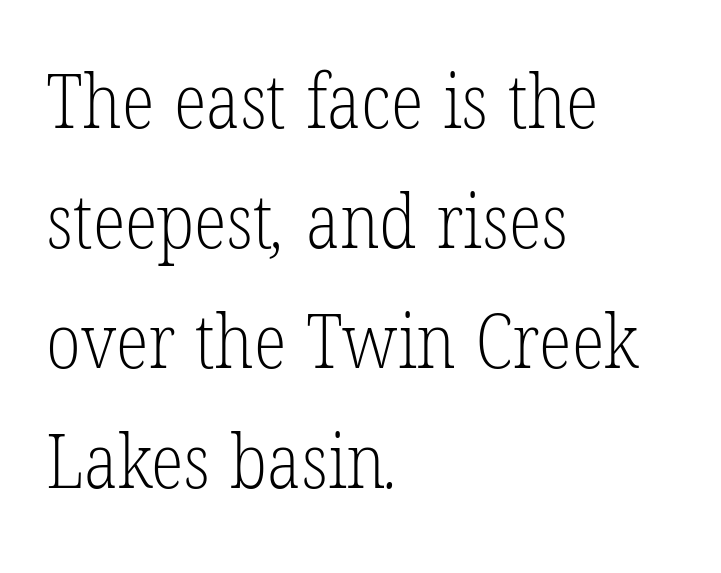
The image shows 76 px light, condensed serif type; set left-aligned, normal line spacing (1.58x), normal letter spacing, not underlined; low stroke contrast and a medium x-height.
